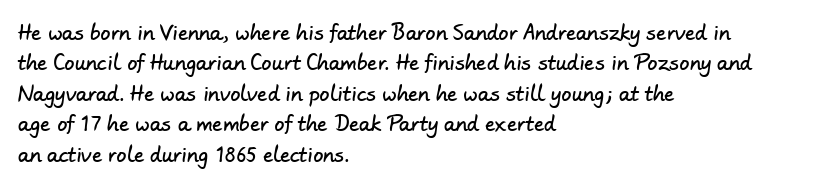
{"underline": "no", "align": "left", "line_spacing": "normal", "line_spacing_ratio": 1.52, "letter_spacing": "normal", "letter_spacing_em": 0.0, "glyph_px": 20}
